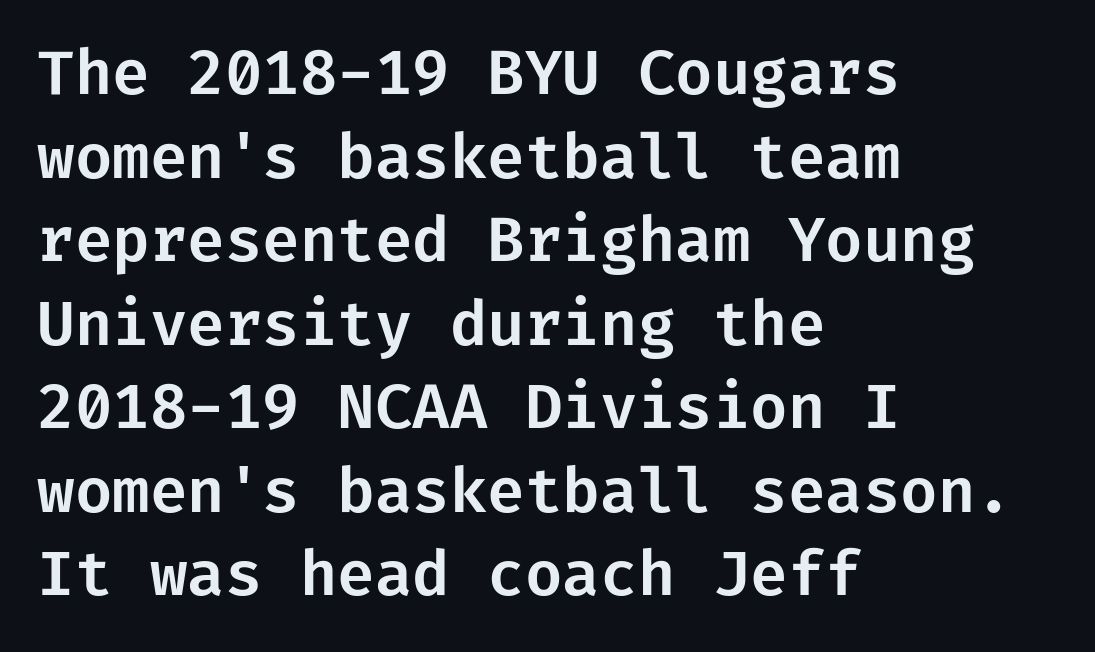
Q: Is the text italic (slanted)? A: No, it is upright.
Q: Is the typeface a serif or a sans-serif typeface? A: Sans-serif.
Q: Is the text underlined? A: No.
Q: How is the paragraph aligned? A: Left-aligned.
Q: Is the spacing between letters normal or unusually wide? A: Normal.
Q: Is the spacing between lines tight, normal or loose? A: Normal.
Q: Width (condensed, normal, or wide)? A: Normal.
Q: Stroke contrast? A: Low.
Q: x-height? A: Medium.
